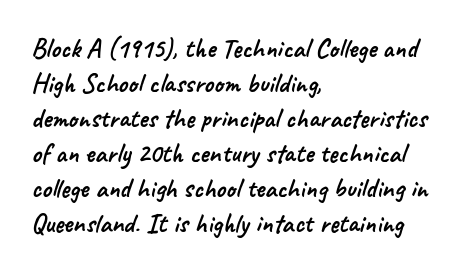
The image shows 27 px text type; set left-aligned, normal line spacing (1.3x), normal letter spacing, not underlined.
